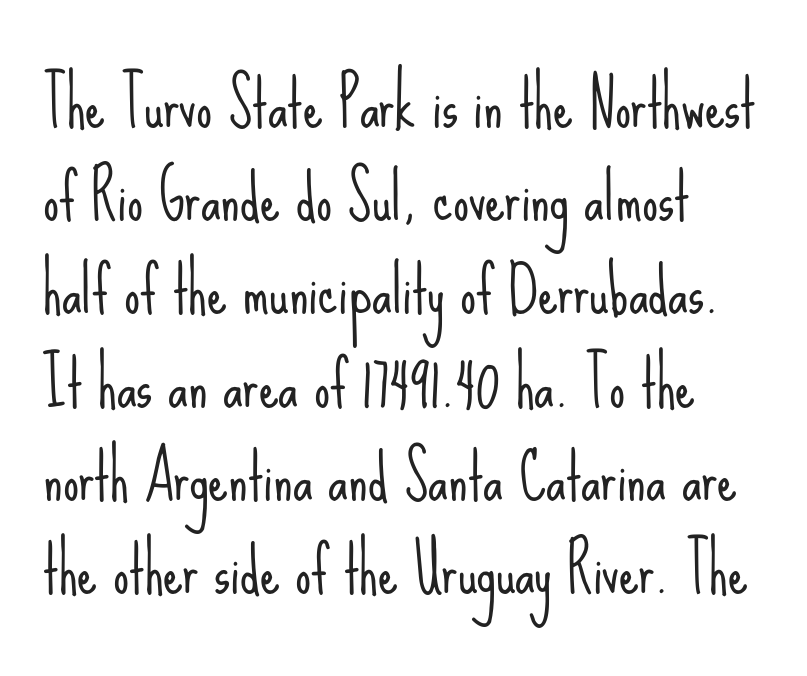
Unlike a traditional serif, this face leaves its strokes unadorned. The glyphs are unaccompanied by any horizontal stroke below them. These lines keep a tight, regular rhythm from letter to letter. Tall strokes in this sample are plumb rather than angled.
